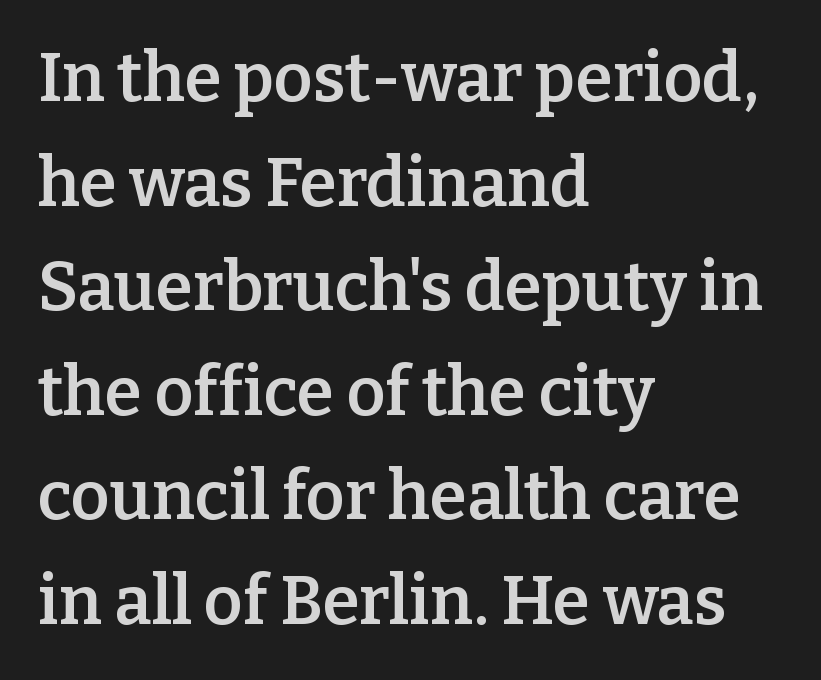
Spacing between characters is what you'd get straight out of the box. In terms of letterform style, serifs are clearly present. Interline gaps are of average width in this sample. The lines in this sample share a left origin and differ only in where they stop. Varying glyph widths throughout — classic text-font behaviour. Typesetter's note: demi weight, one step under bold.
